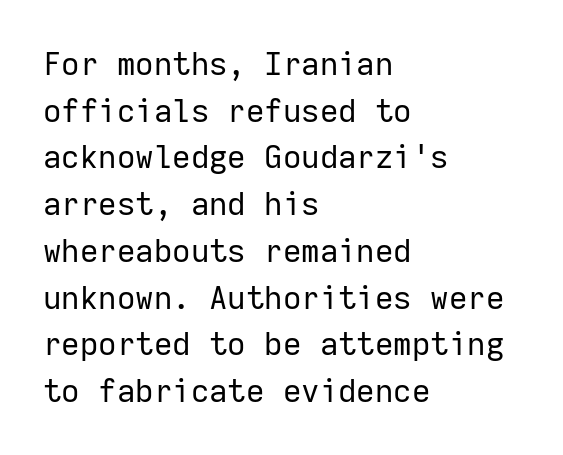
Each letter's strokes conclude bluntly, with no projecting serifs. Which margin do the lines hug? The left one — the right edge is uneven. No word sits above an underline. The line texture is even and compact thanks to regular tracking. Italic: no, the glyphs are upright roman. The space between consecutive lines is moderate.
